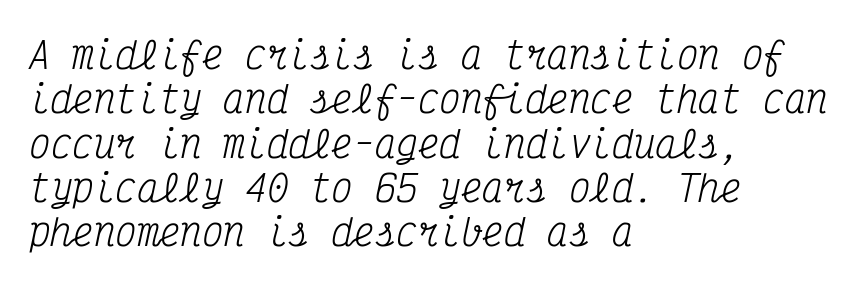
The image shows 36 px regular-weight, condensed serif type, italic (leaning right), monospaced; set left-aligned, line spacing 1.23x, normal letter spacing, not underlined; medium stroke contrast and a medium x-height.
